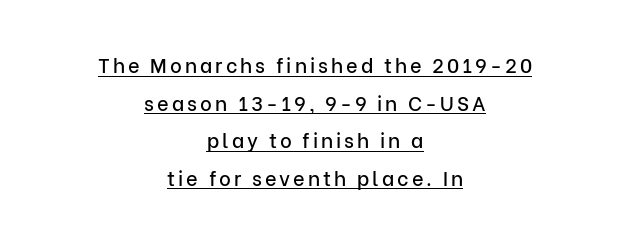
{"italic": "no", "underline": "yes", "align": "center", "line_spacing_ratio": 1.88, "glyph_px": 20}
